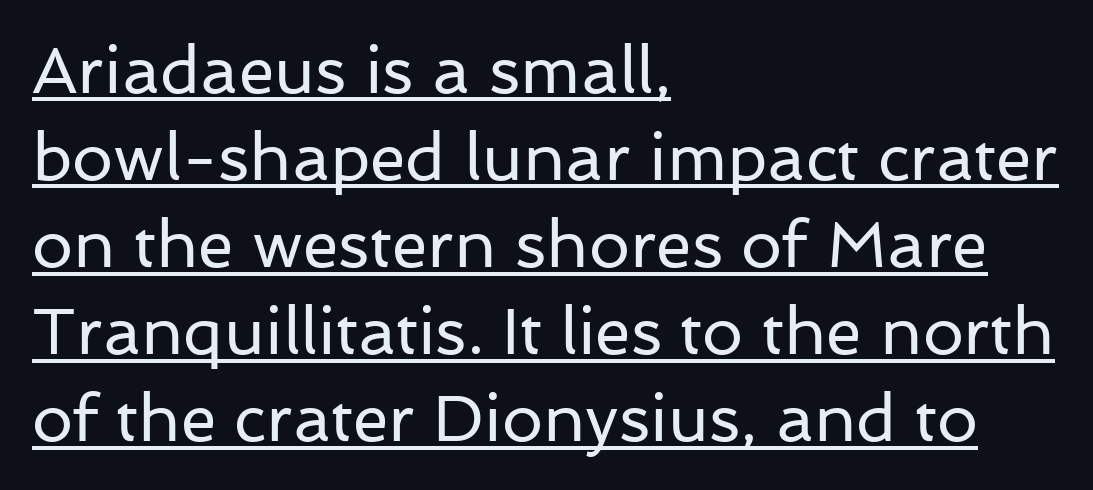
{"serif": "no", "italic": "no", "bold": "no", "weight": "regular", "width": "normal", "stroke_contrast": "low", "x_height": "medium", "monospaced": "no", "underline": "yes", "align": "left", "line_spacing": "normal", "line_spacing_ratio": 1.34, "letter_spacing": "normal", "letter_spacing_em": 0.0, "glyph_px": 65}
